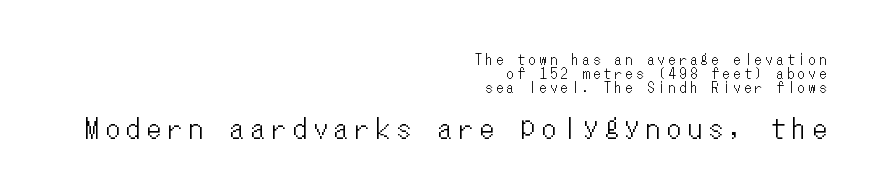
Q: Is the text italic (slanted)? A: No, it is upright.
Q: Is the text underlined? A: No.
Q: How is the paragraph aligned? A: Right-aligned.
Q: Is the spacing between letters normal or unusually wide? A: Unusually wide.
Q: Is the spacing between lines tight, normal or loose? A: Tight.
Q: Which block of text is set in a larger size, the first (top) or the second (bottom)? A: The second (bottom) one.
